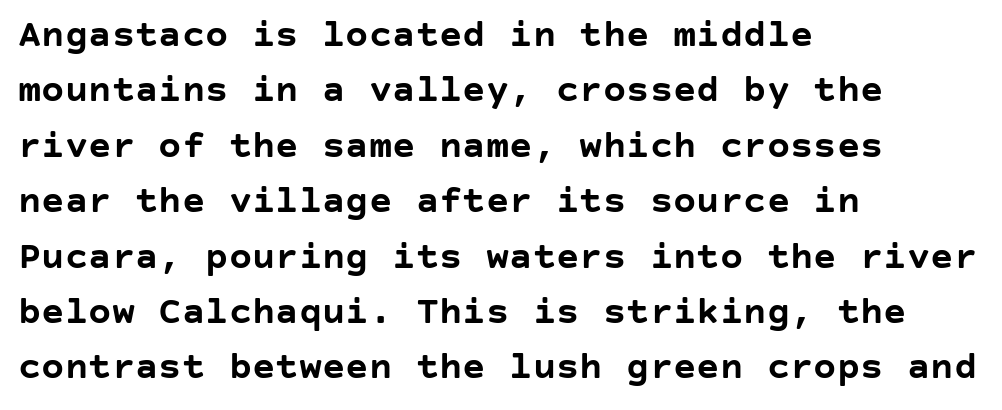
Q: Is the text bold? A: Yes.
Q: Is the text italic (slanted)? A: No, it is upright.
Q: Is the typeface a serif or a sans-serif typeface? A: Sans-serif.
Q: Is the text underlined? A: No.
Q: How is the paragraph aligned? A: Left-aligned.
Q: Is the spacing between letters normal or unusually wide? A: Normal.
Q: Is the spacing between lines tight, normal or loose? A: Normal.
Q: Width (condensed, normal, or wide)? A: Normal.
Q: Stroke contrast? A: Low.
Q: x-height? A: Large.
